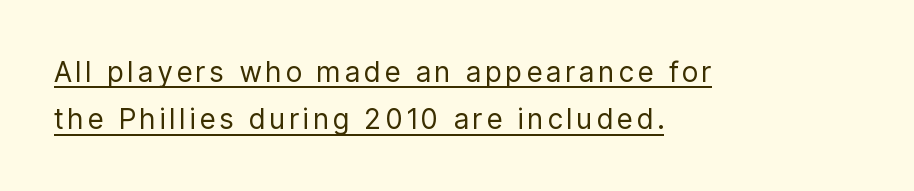
Q: Is the text bold? A: No.
Q: Is the text italic (slanted)? A: No, it is upright.
Q: Is the typeface a serif or a sans-serif typeface? A: Sans-serif.
Q: Is the text underlined? A: Yes.
Q: How is the paragraph aligned? A: Left-aligned.
Q: Is the spacing between lines tight, normal or loose? A: Normal.
Q: Width (condensed, normal, or wide)? A: Condensed.
Q: Stroke contrast? A: Low.
Q: x-height? A: Medium.
Q: Monospaced? A: No.
